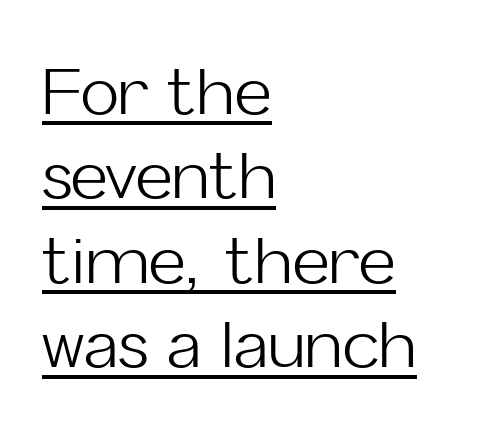
Q: Is the text bold? A: No.
Q: Is the text italic (slanted)? A: No, it is upright.
Q: Is the typeface a serif or a sans-serif typeface? A: Sans-serif.
Q: Is the text underlined? A: Yes.
Q: How is the paragraph aligned? A: Left-aligned.
Q: Is the spacing between letters normal or unusually wide? A: Normal.
Q: Is the spacing between lines tight, normal or loose? A: Normal.
Q: Width (condensed, normal, or wide)? A: Normal.
Q: Stroke contrast? A: Low.
Q: x-height? A: Medium.
Q: Monospaced? A: No.
